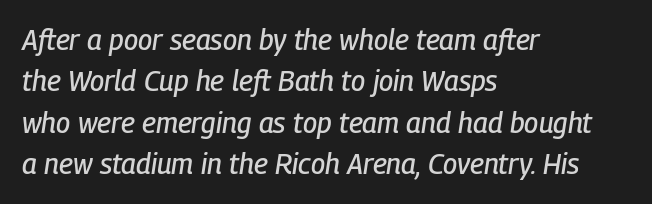
Q: Is the text italic (slanted)? A: Yes, it leans right by about 9 degrees.
Q: Is the text underlined? A: No.
Q: How is the paragraph aligned? A: Left-aligned.
Q: Is the spacing between letters normal or unusually wide? A: Normal.
Q: Is the spacing between lines tight, normal or loose? A: Normal.
Q: Width (condensed, normal, or wide)? A: Condensed.
Q: Stroke contrast? A: Low.
Q: x-height? A: Medium.
Q: Monospaced? A: No.
